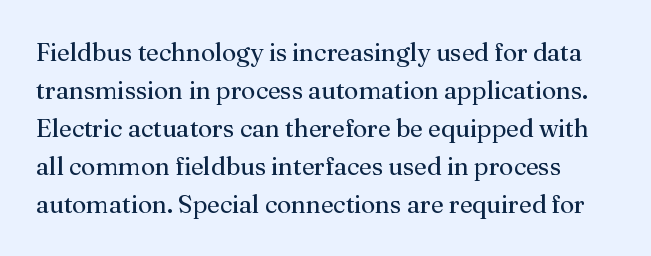
{"italic": "no", "bold": "no", "underline": "no", "line_spacing": "normal", "line_spacing_ratio": 1.52, "letter_spacing": "normal", "letter_spacing_em": 0.0, "glyph_px": 25}
